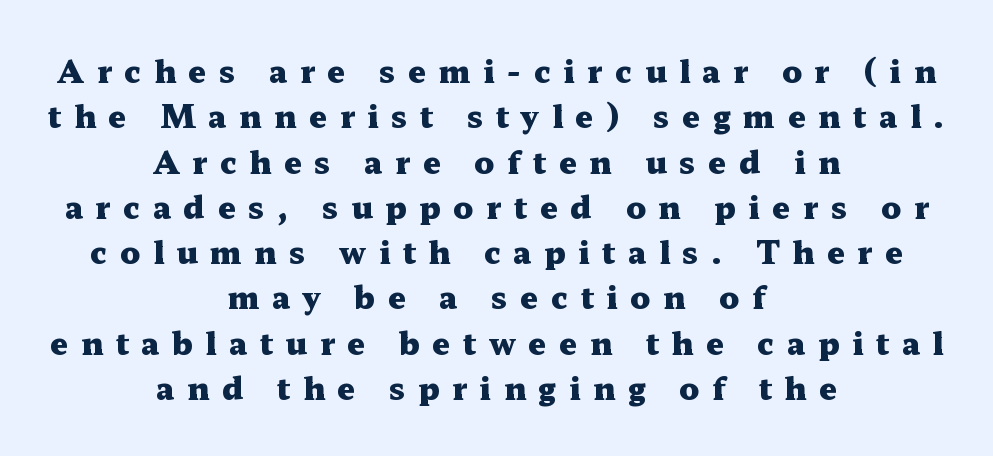
The image shows 31 px heavy, wide serif type, upright; set centered, normal line spacing (1.46x), unusually wide letter spacing (+0.41 em), not underlined; medium stroke contrast and a medium x-height.
